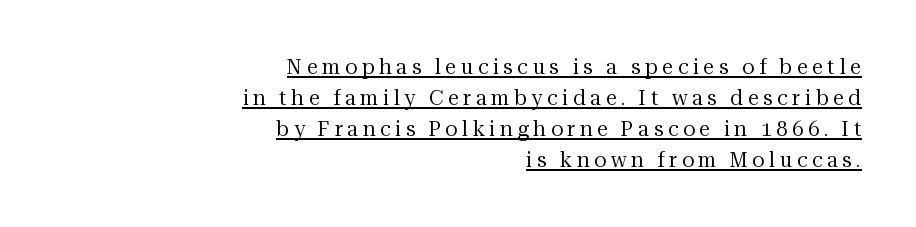
The image shows 20 px text type, upright; set right-aligned, normal line spacing (1.55x), unusually wide letter spacing (+0.23 em), underlined.
